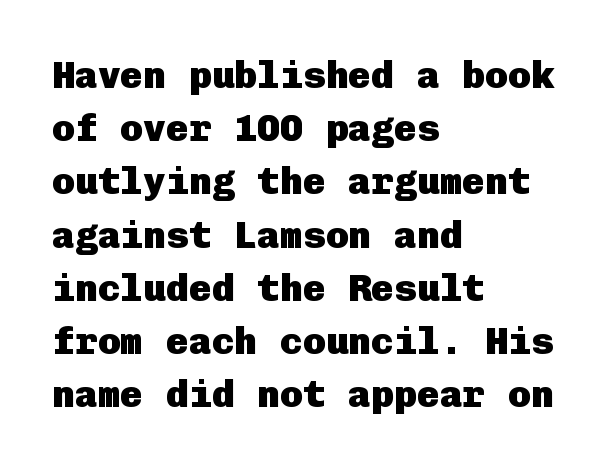
The image shows 38 px heavy sans-serif type, upright; set left-aligned, normal line spacing (1.4x), normal letter spacing, not underlined; low stroke contrast and a medium x-height.
